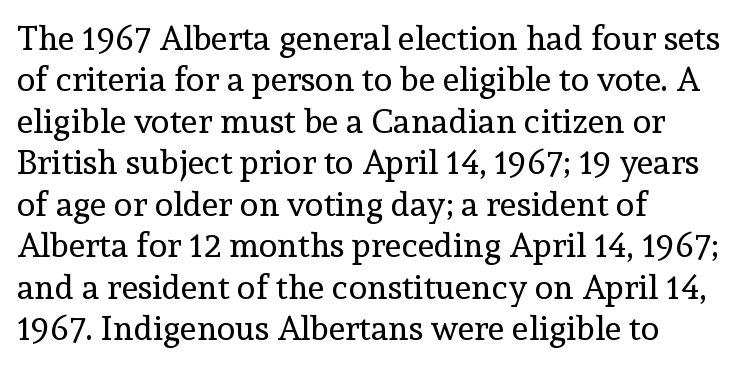
{"serif": "yes", "italic": "no", "bold": "no", "weight": "regular", "width": "normal", "x_height": "medium", "monospaced": "no", "underline": "no", "align": "left", "line_spacing_ratio": 1.22, "letter_spacing": "normal", "letter_spacing_em": 0.0, "glyph_px": 34}
